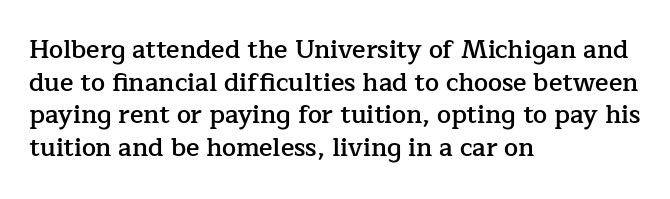
Short and long lines alike share a common starting point at left. Notice how the stems are strictly vertical — no italics here. Default kerning and tracking; the words read as compact shapes. Typesetter's note: demi weight, one step under bold.
